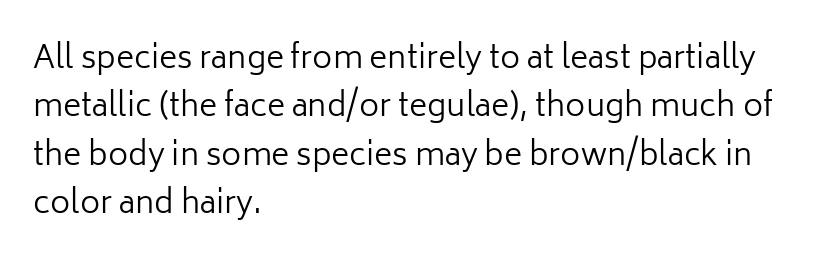
Q: Is the text bold? A: No.
Q: Is the text italic (slanted)? A: No, it is upright.
Q: Is the typeface a serif or a sans-serif typeface? A: Sans-serif.
Q: Is the text underlined? A: No.
Q: How is the paragraph aligned? A: Left-aligned.
Q: Is the spacing between letters normal or unusually wide? A: Normal.
Q: Is the spacing between lines tight, normal or loose? A: Normal.
Q: Width (condensed, normal, or wide)? A: Normal.
Q: Stroke contrast? A: Low.
Q: x-height? A: Medium.
Q: Monospaced? A: No.
